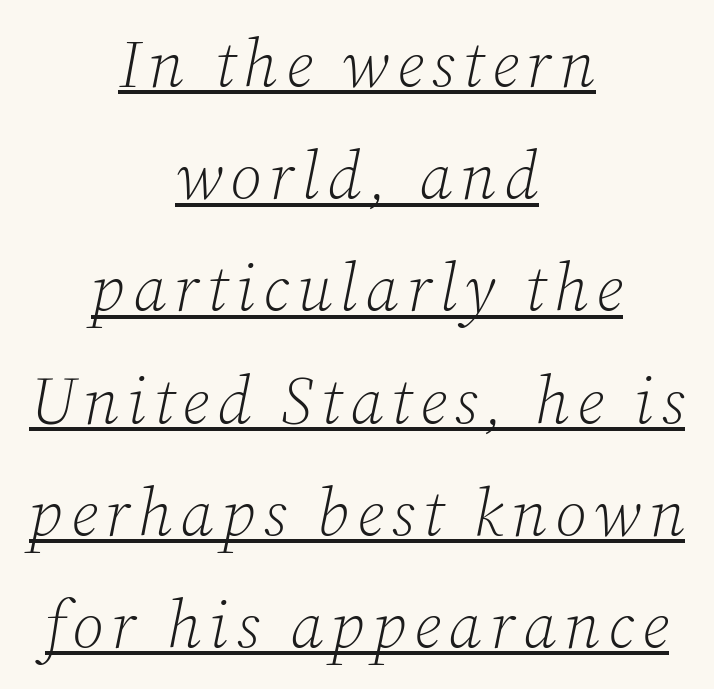
The image shows 66 px light serif type, italic (leaning right); set centered, normal line spacing (1.7x), underlined; low stroke contrast and a medium x-height.
